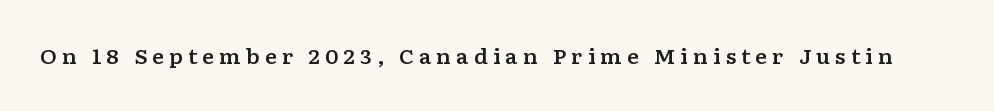
{"italic": "no", "underline": "no", "letter_spacing": "wide", "letter_spacing_em": 0.25, "glyph_px": 20}
